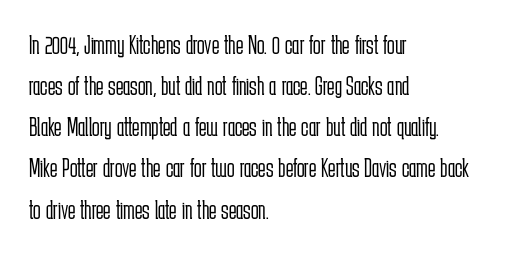
{"serif": "no", "italic": "no", "bold": "no", "weight": "light", "width": "condensed", "stroke_contrast": "low", "x_height": "medium", "monospaced": "no", "underline": "no", "align": "left", "line_spacing": "normal", "line_spacing_ratio": 1.47, "letter_spacing": "normal", "letter_spacing_em": 0.0, "glyph_px": 28}
